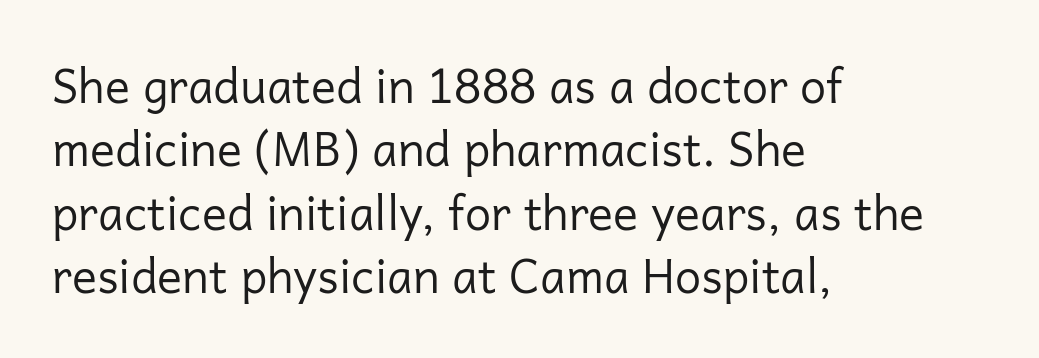
{"serif": "no", "italic": "no", "bold": "no", "weight": "regular", "width": "normal", "stroke_contrast": "low", "x_height": "medium", "monospaced": "no", "underline": "no", "align": "left", "line_spacing": "normal", "line_spacing_ratio": 1.35, "letter_spacing": "normal", "letter_spacing_em": 0.0, "glyph_px": 47}
